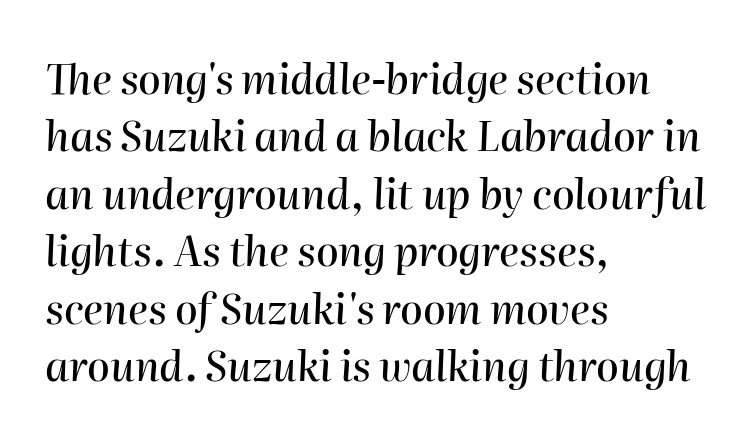
{"italic": "yes", "lean": "right", "slant_degrees": 2, "width": "normal", "stroke_contrast": "high", "x_height": "medium", "monospaced": "no", "underline": "no", "align": "left", "line_spacing": "normal", "line_spacing_ratio": 1.4, "letter_spacing": "normal", "letter_spacing_em": 0.0, "glyph_px": 41}
